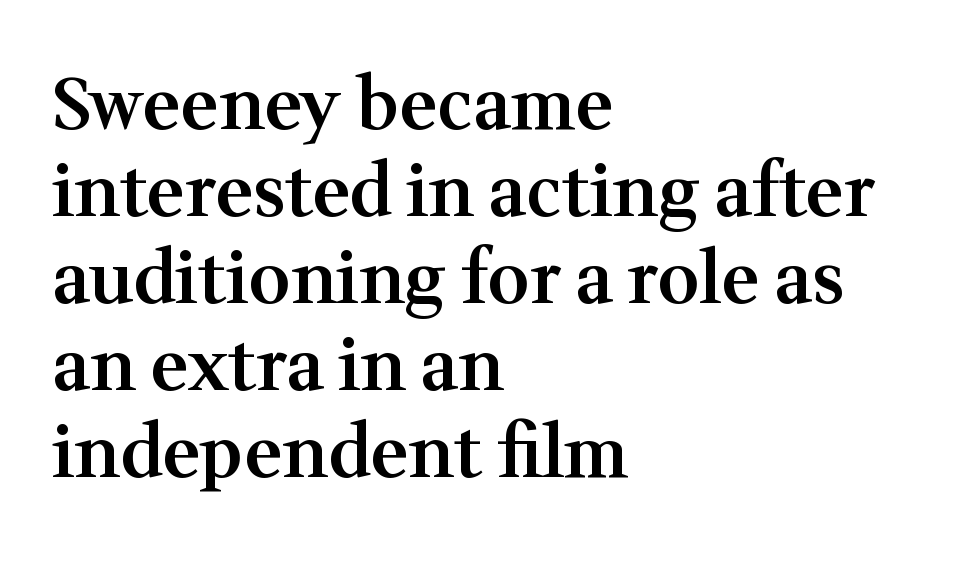
The image shows 72 px semibold serif type, upright; set left-aligned, line spacing 1.21x, normal letter spacing, not underlined; medium stroke contrast and a medium x-height.
